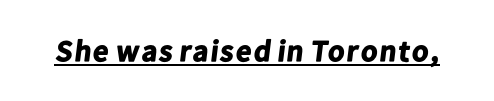
The letters advance in unequal steps, a hallmark of proportional type. Honestly, the letter spacing is just normal — you wouldn't notice it. In designer terms, the underline attribute is active on this setting. The designer went with a sans here, leaving each stem footless.
